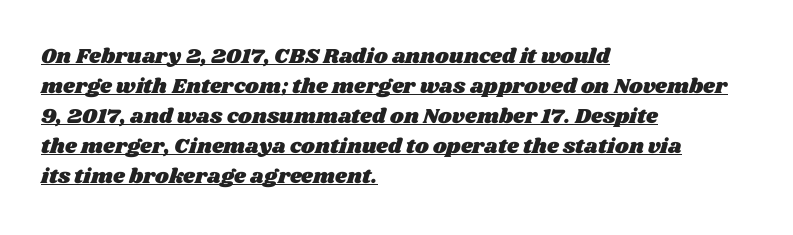
Q: Is the text underlined? A: Yes.
Q: How is the paragraph aligned? A: Left-aligned.
Q: Is the spacing between letters normal or unusually wide? A: Normal.
Q: Is the spacing between lines tight, normal or loose? A: Normal.
